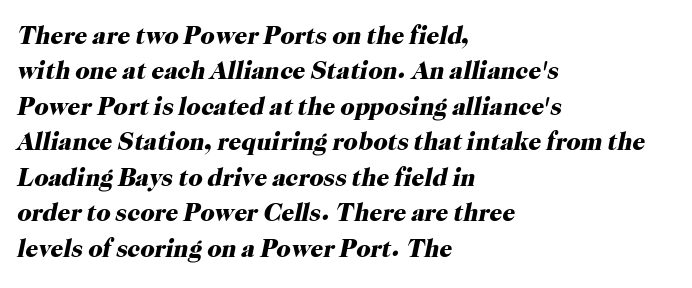
Q: Is the text bold? A: Yes.
Q: Is the text italic (slanted)? A: Yes, it leans right by about 12 degrees.
Q: Is the text underlined? A: No.
Q: How is the paragraph aligned? A: Left-aligned.
Q: Is the spacing between letters normal or unusually wide? A: Normal.
Q: Is the spacing between lines tight, normal or loose? A: Normal.
